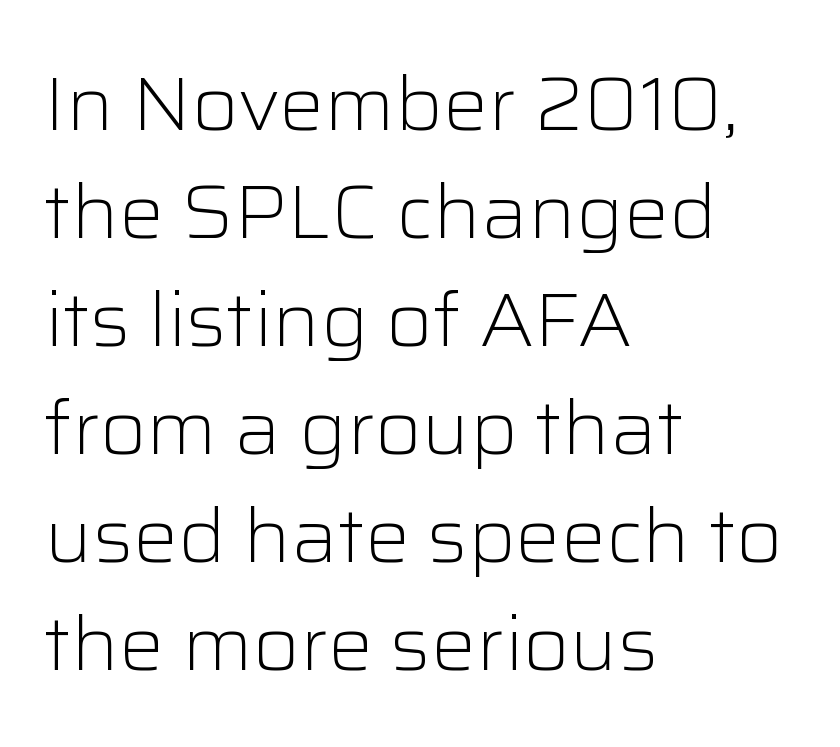
{"serif": "no", "italic": "no", "bold": "no", "weight": "light", "width": "normal", "stroke_contrast": "low", "x_height": "medium", "monospaced": "no", "underline": "no", "align": "left", "line_spacing": "normal", "line_spacing_ratio": 1.44, "letter_spacing": "normal", "letter_spacing_em": 0.0, "glyph_px": 75}
